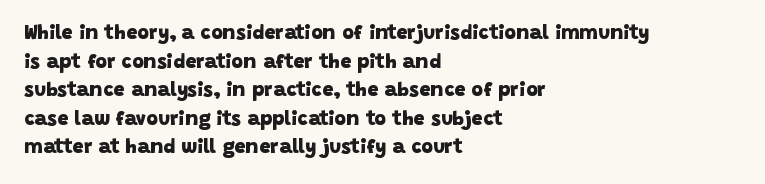
The image shows 20 px bold type; set left-aligned, normal line spacing (1.43x), normal letter spacing, not underlined.
